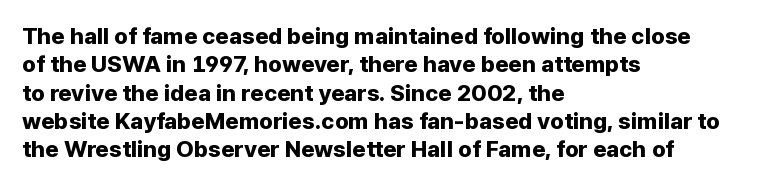
{"italic": "no", "bold": "yes", "underline": "no", "align": "left", "line_spacing_ratio": 1.23, "letter_spacing": "normal", "letter_spacing_em": 0.0, "glyph_px": 23}
